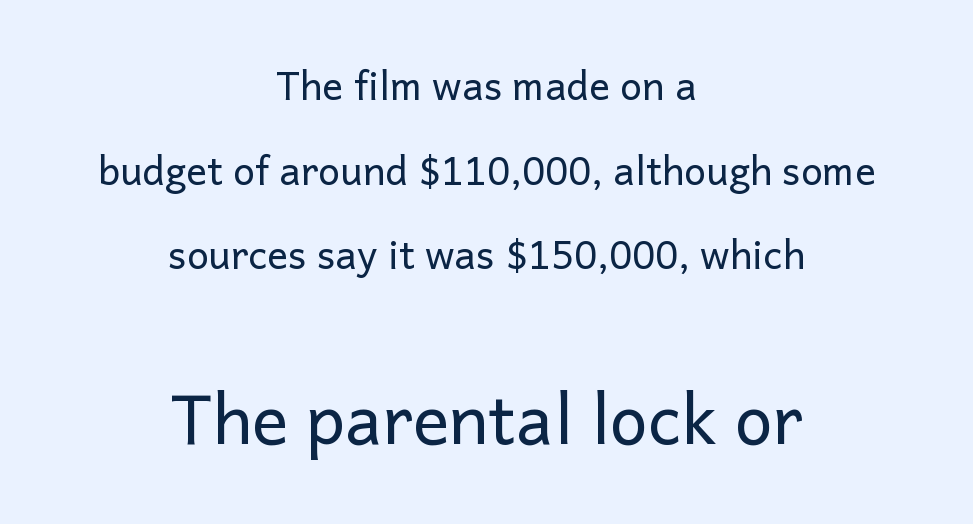
Nothing sits at the stroke ends, so this counts as sans-serif. Characters follow at the spacing the type designer built in. The cut favours lightness, reaching ordinary text weight at its darkest. Top chunk: small. Bottom chunk: large.
